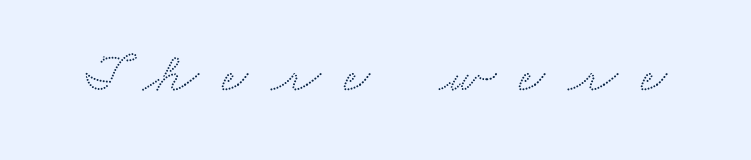
Letterform terminals end in serifs throughout the passage. Each letter keeps its own natural width here, so spacing adapts to shape. The gap between lines stays unmarked. Each word looks stretched out because of the extra space between its letters.
